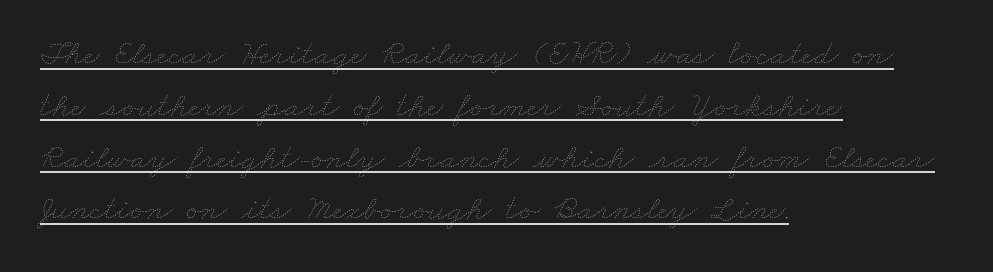
{"bold": "no", "weight": "thin", "width": "wide", "stroke_contrast": "low", "x_height": "small", "monospaced": "no", "underline": "yes", "align": "left", "line_spacing": "normal", "line_spacing_ratio": 1.48, "letter_spacing": "normal", "letter_spacing_em": 0.0, "glyph_px": 35}
